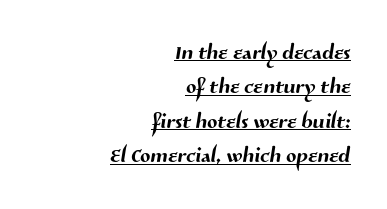
{"serif": "no", "width": "normal", "stroke_contrast": "medium", "x_height": "medium", "monospaced": "no", "underline": "yes", "align": "right", "line_spacing": "tight", "line_spacing_ratio": 1.15, "letter_spacing": "normal", "letter_spacing_em": 0.0, "glyph_px": 30}
